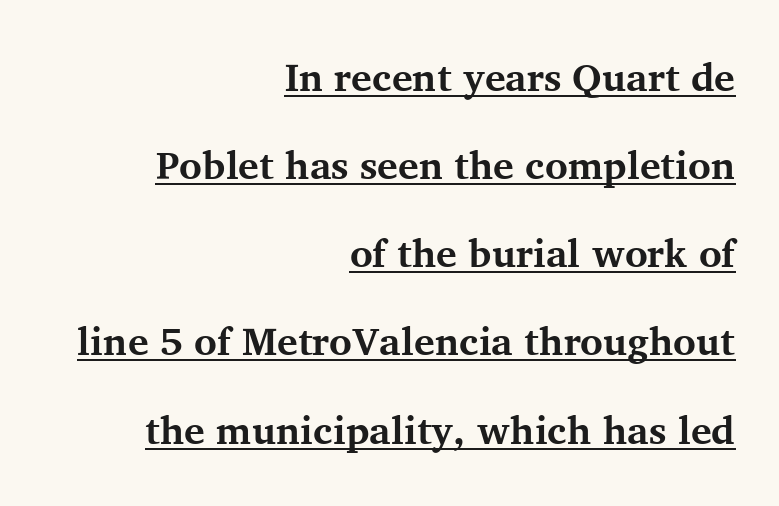
{"serif": "yes", "italic": "no", "bold": "yes", "weight": "bold", "width": "normal", "stroke_contrast": "medium", "x_height": "medium", "monospaced": "no", "underline": "yes", "align": "right", "line_spacing": "loose", "line_spacing_ratio": 2.26, "letter_spacing": "normal", "letter_spacing_em": 0.0, "glyph_px": 39}
